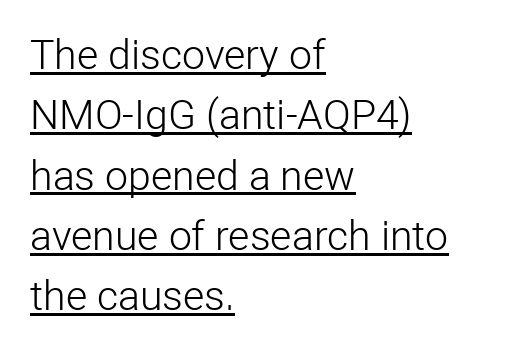
Q: Is the text bold? A: No.
Q: Is the text italic (slanted)? A: No, it is upright.
Q: Is the typeface a serif or a sans-serif typeface? A: Sans-serif.
Q: Is the text underlined? A: Yes.
Q: How is the paragraph aligned? A: Left-aligned.
Q: Is the spacing between letters normal or unusually wide? A: Normal.
Q: Is the spacing between lines tight, normal or loose? A: Normal.
Q: Width (condensed, normal, or wide)? A: Normal.
Q: Stroke contrast? A: Low.
Q: x-height? A: Medium.
Q: Monospaced? A: No.
